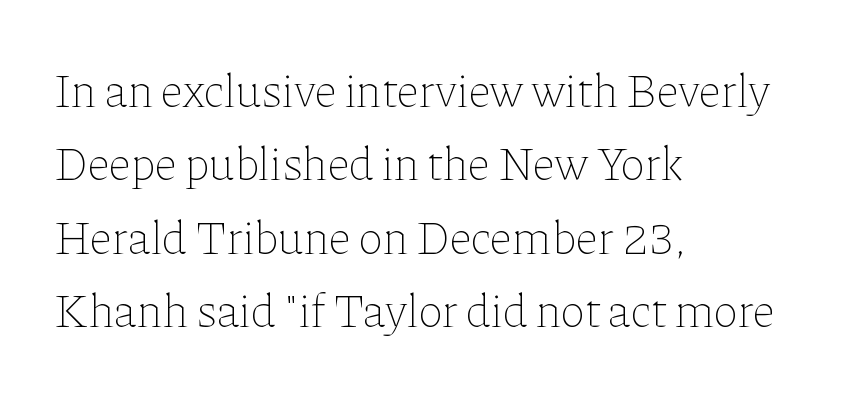
The image shows 47 px thin type, upright; set left-aligned, normal line spacing (1.56x), normal letter spacing, not underlined; low stroke contrast and a medium x-height.
